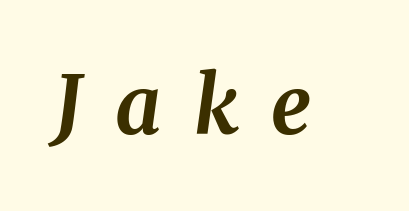
The image shows 80 px bold type, italic (leaning right); set unusually wide letter spacing (+0.41 em), not underlined; medium stroke contrast and a medium x-height.
